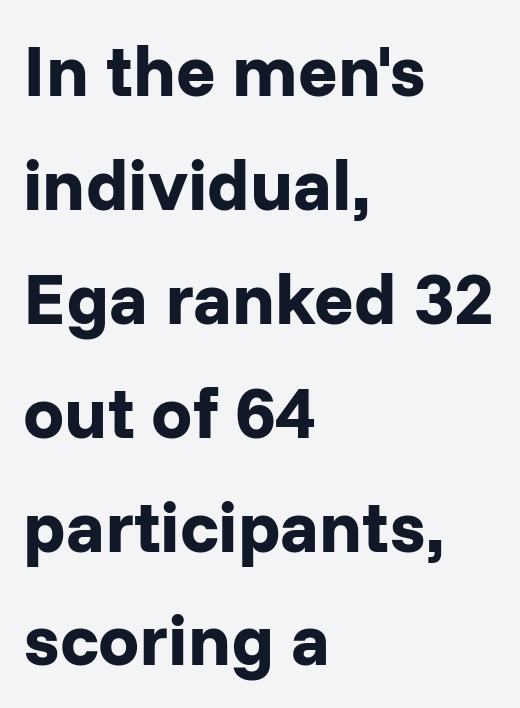
Q: Is the text bold? A: Yes.
Q: Is the text italic (slanted)? A: No, it is upright.
Q: Is the typeface a serif or a sans-serif typeface? A: Sans-serif.
Q: Is the text underlined? A: No.
Q: How is the paragraph aligned? A: Left-aligned.
Q: Is the spacing between letters normal or unusually wide? A: Normal.
Q: Is the spacing between lines tight, normal or loose? A: Normal.
Q: Width (condensed, normal, or wide)? A: Normal.
Q: Stroke contrast? A: Low.
Q: x-height? A: Medium.
Q: Monospaced? A: No.
